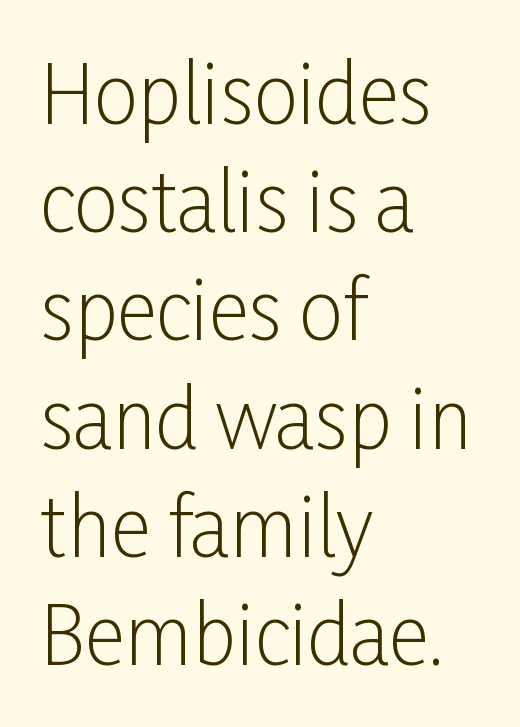
{"serif": "no", "italic": "no", "bold": "no", "weight": "light", "width": "condensed", "stroke_contrast": "low", "x_height": "medium", "monospaced": "no", "underline": "no", "align": "left", "line_spacing": "normal", "line_spacing_ratio": 1.37, "letter_spacing": "normal", "letter_spacing_em": 0.0, "glyph_px": 79}
